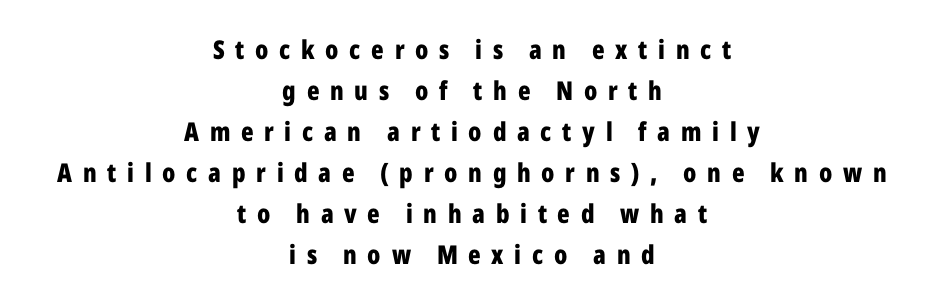
Any mark beneath the type? The region is blank. The lines sit at an ordinary, default distance from one another. Do the letters lean? They stand straight. Its strokes are broad and dark, the hallmark of bold type.
